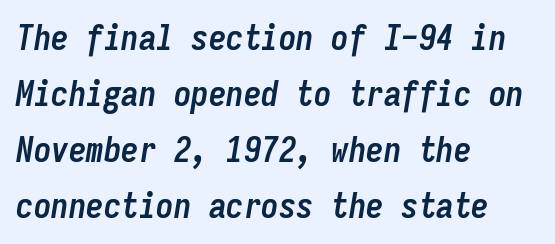
The image shows 35 px semibold, condensed type, italic (leaning right), monospaced; set left-aligned, normal line spacing (1.6x), normal letter spacing, not underlined; low stroke contrast and a medium x-height.
